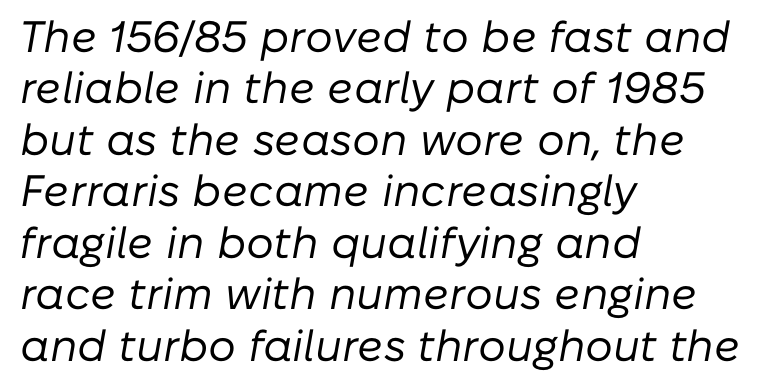
{"italic": "yes", "lean": "right", "slant_degrees": 10, "bold": "no", "weight": "regular", "width": "normal", "stroke_contrast": "low", "x_height": "medium", "monospaced": "no", "underline": "no", "align": "left", "line_spacing_ratio": 1.17, "letter_spacing": "normal", "letter_spacing_em": 0.0, "glyph_px": 44}
